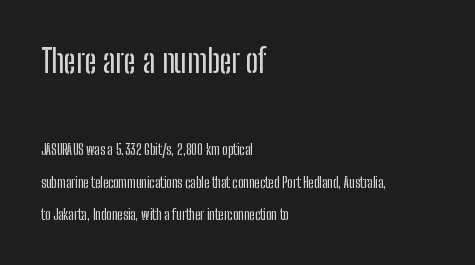
The image shows 32 px condensed sans-serif type, upright; set left-aligned, loose line spacing (2.33x), normal letter spacing, not underlined; the first (top) block is 2.29x larger; low stroke contrast and a medium x-height.
